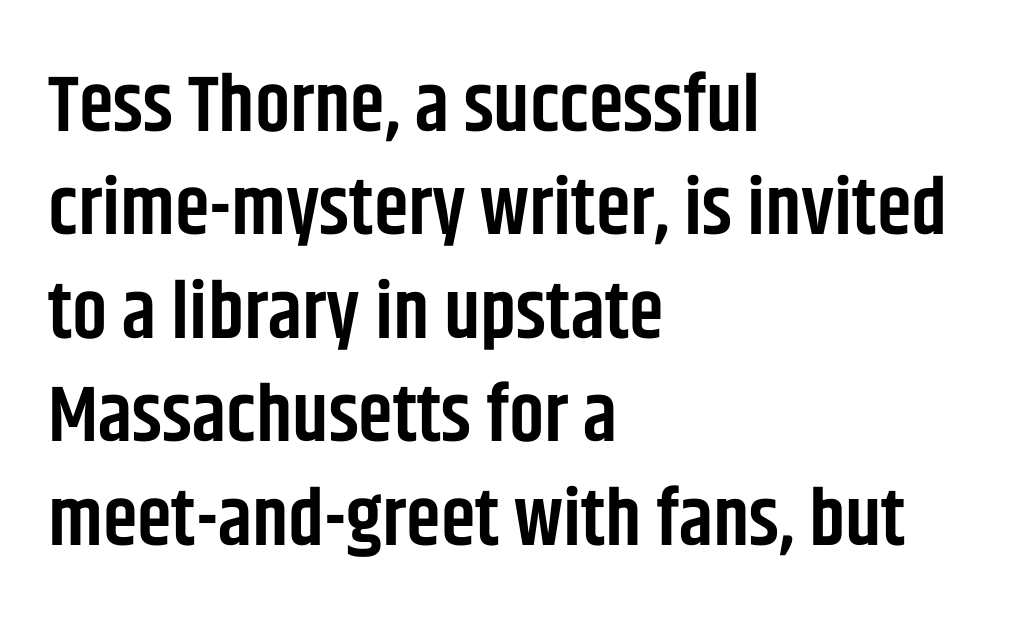
Alignment: flush left. Here the designer chose a conventional face with non-uniform glyph widths. Lines of text with bare space underneath. Type style note: lacks serifs. One glance says typical: line gaps are just what's usual. It's the straight-up-and-down kind of type.
